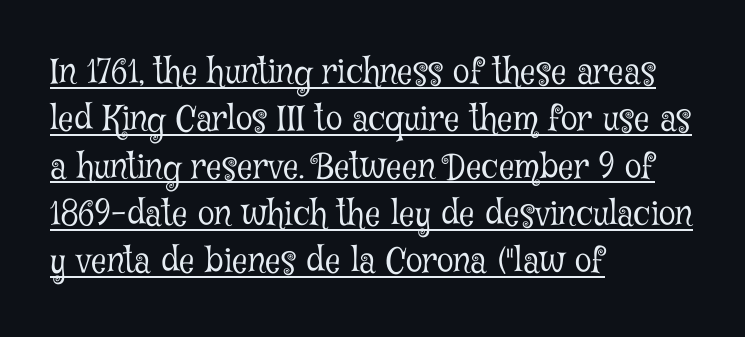
Interline gaps are of average width in this sample. Look at the tracking — it's just the regular setting, nothing added. Stems here are at most as thick as an everyday book face. Observe the serifs anchoring each vertical stroke in this sample.
